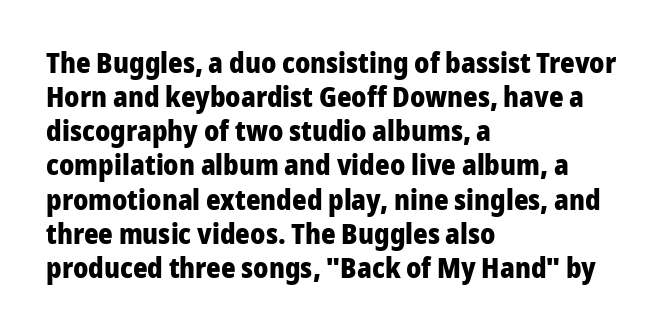
{"serif": "no", "italic": "no", "bold": "yes", "weight": "heavy", "width": "normal", "stroke_contrast": "low", "x_height": "medium", "monospaced": "no", "underline": "no", "align": "left", "line_spacing_ratio": 1.22, "letter_spacing": "normal", "letter_spacing_em": 0.0, "glyph_px": 28}
